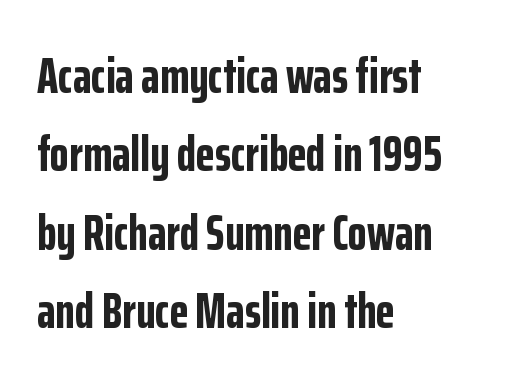
Observe the ordinary spacing: letters are neighbours, not strangers. Words float on clear page, feet unadorned. Think of a printed novel: that variable character pitch is what you see here. Unlike a traditional serif, this face leaves its strokes unadorned. The axis of the letterforms is exactly vertical. Strokes here are thick enough to call this a true bold.
